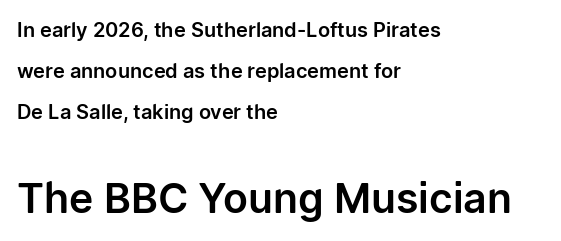
The image shows 41 px sans-serif type, upright; set left-aligned, loose line spacing (2.06x), normal letter spacing, not underlined; the second (bottom) block is 2.05x larger; low stroke contrast and a medium x-height.
